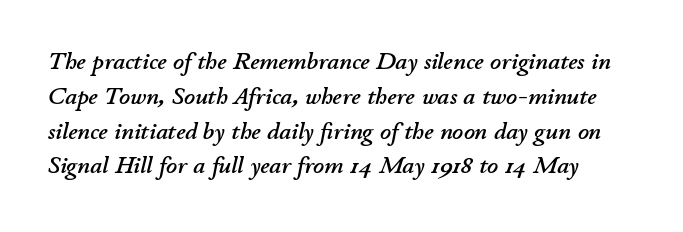
The image shows 24 px text type, italic (leaning right); set normal line spacing (1.45x), normal letter spacing, not underlined.
